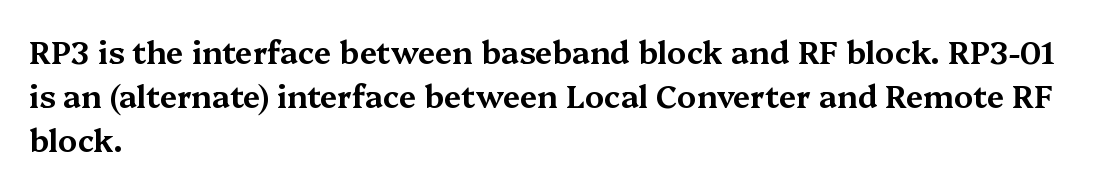
The image shows 31 px wide serif type, upright; set left-aligned, normal line spacing (1.42x), normal letter spacing, not underlined; medium stroke contrast and a medium x-height.
